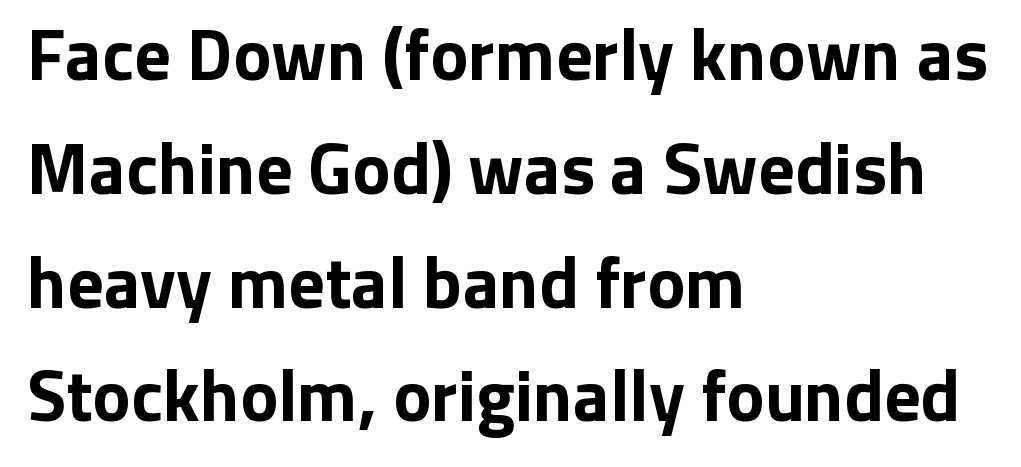
You could not count columns in this text — the font is proportionally spaced. The letters sit at their default tracking, neither squeezed nor spread. Notice how the passage keeps a crisp vertical edge on the left only. The specimen omits any rule beneath the text block's lines.
